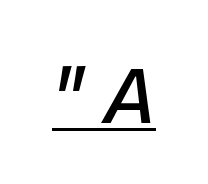
{"italic": "yes", "lean": "right", "slant_degrees": 12, "bold": "semi", "weight": "semibold", "width": "normal", "stroke_contrast": "low", "x_height": "medium", "monospaced": "no", "underline": "yes", "letter_spacing": "wide", "letter_spacing_em": 0.27, "glyph_px": 76}
